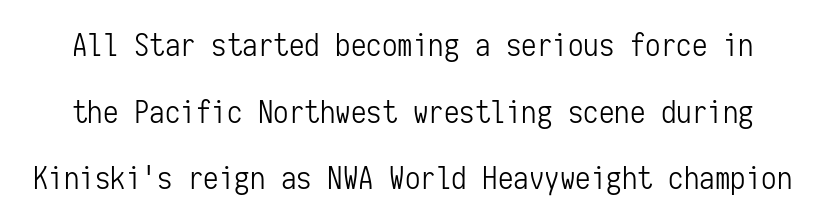
Q: Is the text bold? A: No.
Q: Is the text italic (slanted)? A: No, it is upright.
Q: Is the typeface a serif or a sans-serif typeface? A: Sans-serif.
Q: Is the text underlined? A: No.
Q: Is the spacing between letters normal or unusually wide? A: Normal.
Q: Is the spacing between lines tight, normal or loose? A: Loose.
Q: Width (condensed, normal, or wide)? A: Condensed.
Q: Stroke contrast? A: Low.
Q: x-height? A: Medium.
Q: Monospaced? A: Yes.
